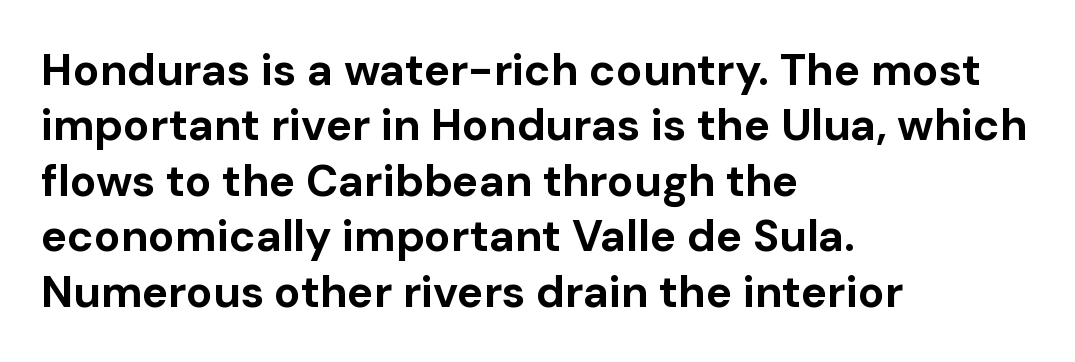
Q: Is the text bold? A: Yes.
Q: Is the text italic (slanted)? A: No, it is upright.
Q: Is the typeface a serif or a sans-serif typeface? A: Sans-serif.
Q: Is the text underlined? A: No.
Q: How is the paragraph aligned? A: Left-aligned.
Q: Is the spacing between letters normal or unusually wide? A: Normal.
Q: Is the spacing between lines tight, normal or loose? A: Normal.
Q: Width (condensed, normal, or wide)? A: Normal.
Q: Stroke contrast? A: Low.
Q: x-height? A: Medium.
Q: Monospaced? A: No.
